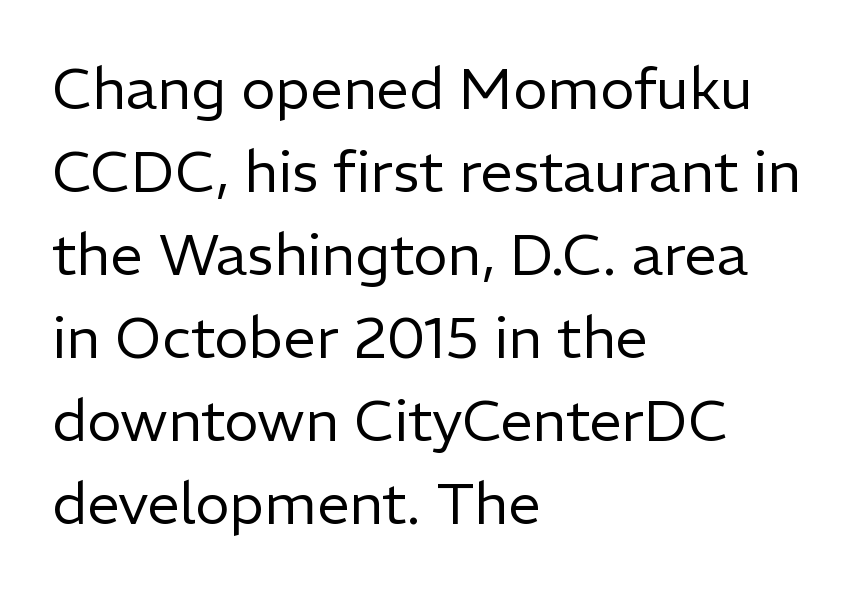
{"serif": "no", "italic": "no", "bold": "no", "weight": "regular", "width": "normal", "stroke_contrast": "low", "x_height": "medium", "monospaced": "no", "underline": "no", "align": "left", "line_spacing": "normal", "line_spacing_ratio": 1.43, "letter_spacing": "normal", "letter_spacing_em": 0.0, "glyph_px": 58}
